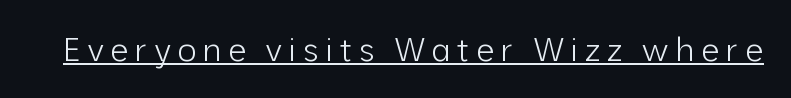
Regarding serifs, this sample does without them. Vertical stems look standard width or narrower in stroke. Proportional: the letters do not fall into vertical columns. Glance below the letters and you will spot a drawn line. Every stem runs plumb, perpendicular to the baseline.
